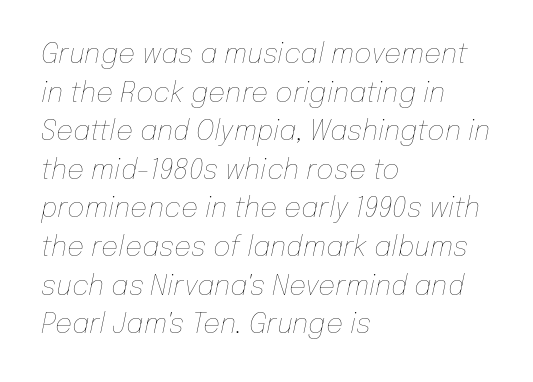
The strokes are not fattened; the text isn't bold. These lines sit exactly where default settings would place them. This rendering uses left alignment, leaving the right contour irregular. You can tell it's italic because the verticals aren't actually vertical.
